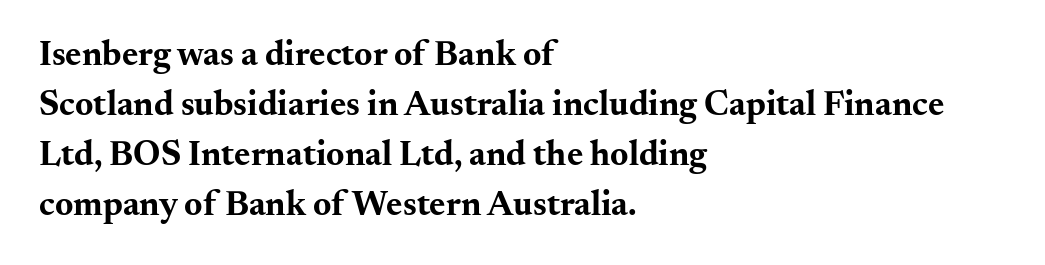
Q: Is the text bold? A: Yes.
Q: Is the text italic (slanted)? A: No, it is upright.
Q: Is the typeface a serif or a sans-serif typeface? A: Serif.
Q: Is the text underlined? A: No.
Q: How is the paragraph aligned? A: Left-aligned.
Q: Is the spacing between letters normal or unusually wide? A: Normal.
Q: Is the spacing between lines tight, normal or loose? A: Normal.
Q: Width (condensed, normal, or wide)? A: Wide.
Q: Stroke contrast? A: Medium.
Q: x-height? A: Small.
Q: Monospaced? A: No.
